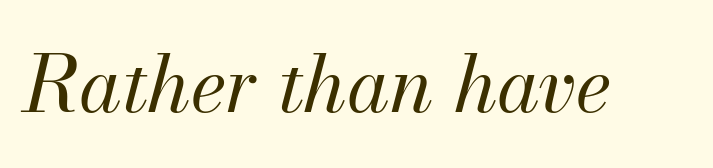
The image shows 78 px regular-weight type, italic (leaning right); set normal letter spacing, not underlined; medium stroke contrast and a small x-height.
